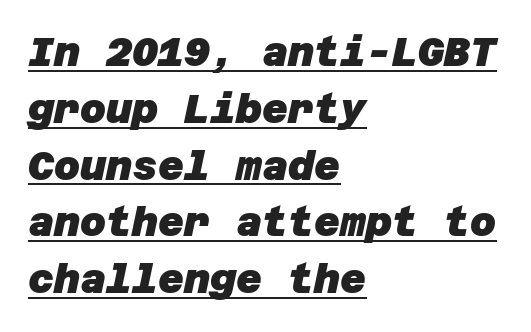
The image shows 40 px heavy sans-serif type; set left-aligned, normal line spacing (1.42x), normal letter spacing, underlined; low stroke contrast and a large x-height.
